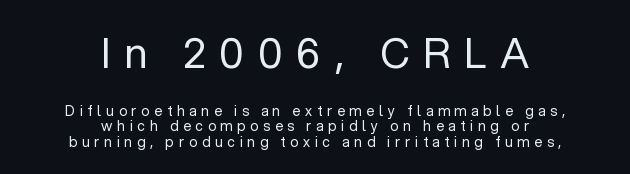
Does the type have serifs? No, each stem ends abruptly. Two sizes are in play, and the larger belongs to the first block. Casual observation: everything's sitting right in the middle. The letters look calm and open, with moderate or lighter stems. The typography opts for an upright posture over an oblique one.
